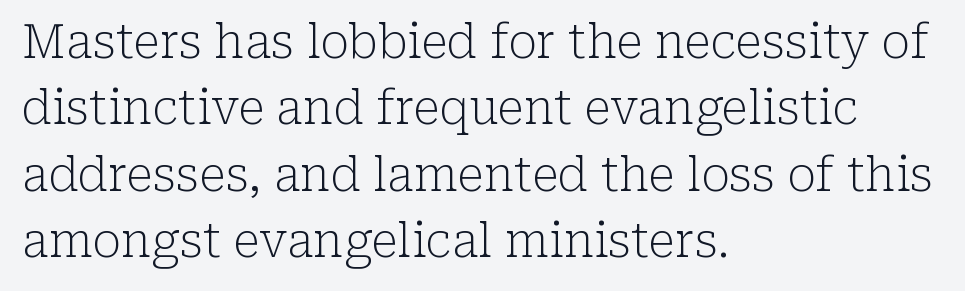
{"serif": "yes", "italic": "no", "bold": "no", "weight": "light", "width": "normal", "stroke_contrast": "low", "x_height": "medium", "monospaced": "no", "underline": "no", "align": "left", "line_spacing": "normal", "line_spacing_ratio": 1.41, "letter_spacing": "normal", "letter_spacing_em": 0.0, "glyph_px": 47}
